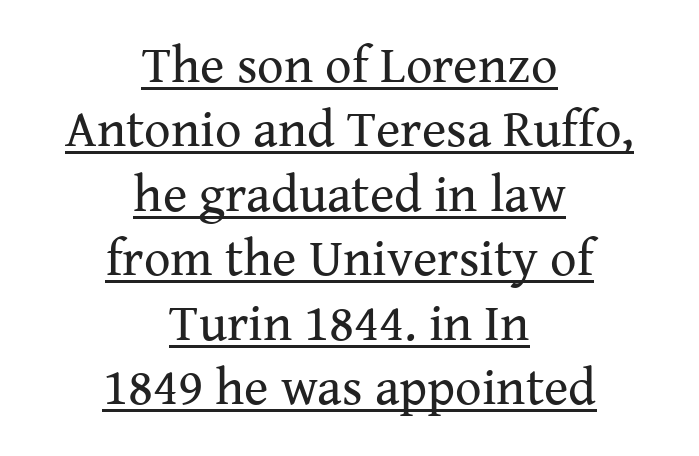
The image shows 52 px regular-weight serif type, upright; set centered, line spacing 1.24x, normal letter spacing, underlined; medium stroke contrast and a medium x-height.
